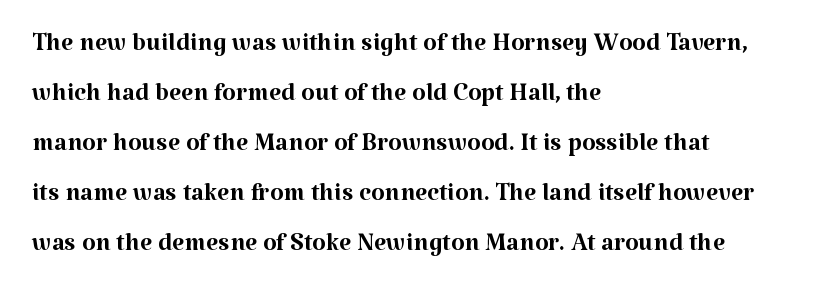
The image shows 35 px regular-weight serif type, upright; set left-aligned, normal line spacing (1.43x), normal letter spacing, not underlined; medium stroke contrast and a medium x-height.
